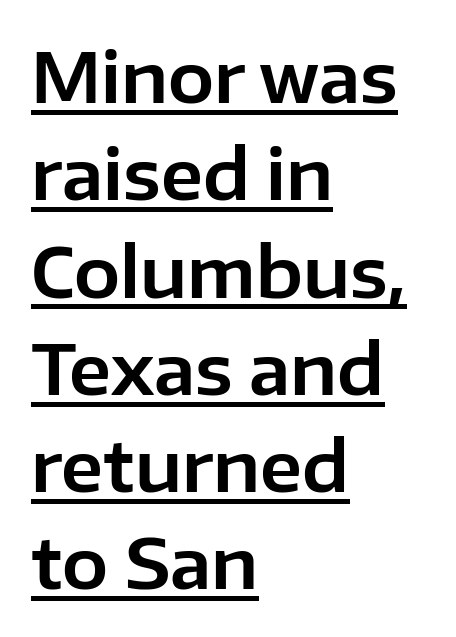
{"serif": "no", "italic": "no", "width": "normal", "stroke_contrast": "low", "x_height": "medium", "monospaced": "no", "underline": "yes", "align": "left", "line_spacing": "normal", "line_spacing_ratio": 1.41, "letter_spacing": "normal", "letter_spacing_em": 0.0, "glyph_px": 69}
